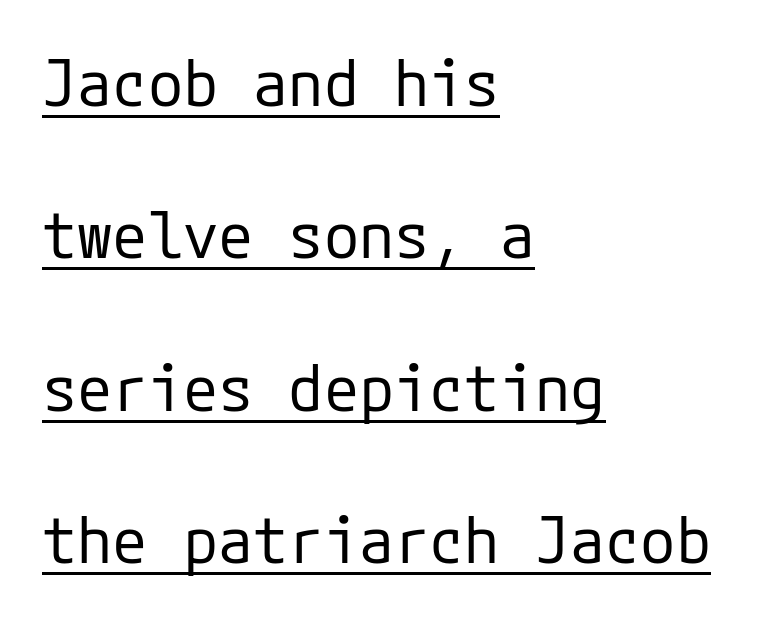
{"serif": "no", "italic": "no", "bold": "no", "weight": "regular", "width": "normal", "stroke_contrast": "low", "x_height": "medium", "underline": "yes", "align": "left", "line_spacing": "loose", "line_spacing_ratio": 2.38, "letter_spacing": "normal", "letter_spacing_em": 0.0, "glyph_px": 64}
